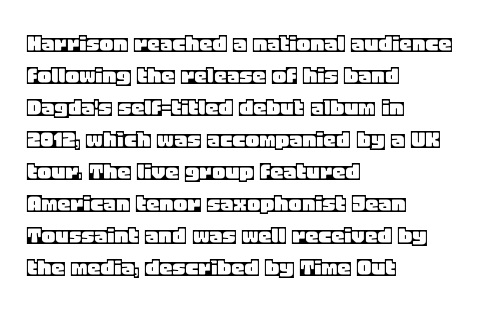
The image shows 26 px text type, upright; set left-aligned, line spacing 1.23x, normal letter spacing, not underlined.
